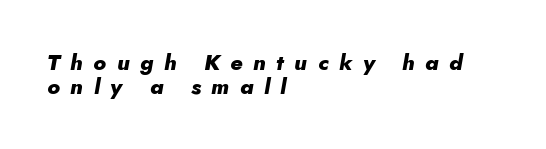
{"italic": "yes", "lean": "right", "slant_degrees": 10, "bold": "yes", "underline": "no", "align": "left", "line_spacing": "tight", "line_spacing_ratio": 1.09, "letter_spacing": "wide", "letter_spacing_em": 0.48, "glyph_px": 22}
